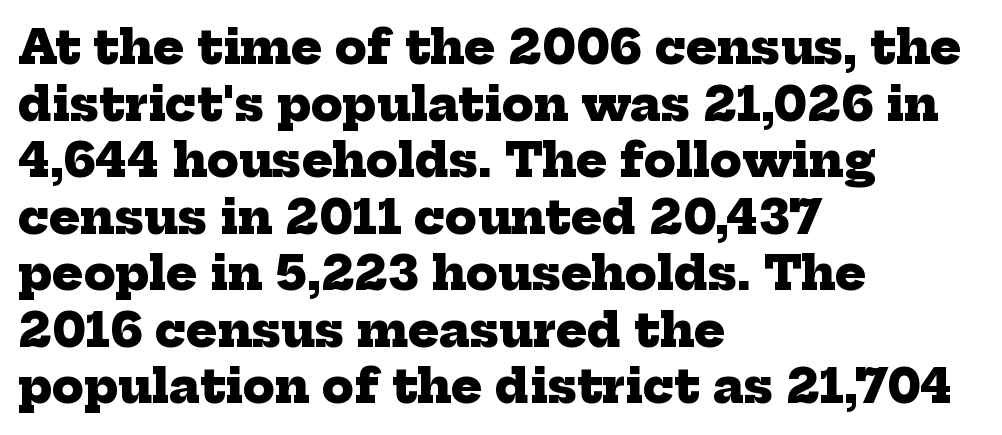
Look at the stroke-to-counter ratio: heavy, a bold. Serif or sans? Serif — the stroke terminals have little feet. The words here are not underlined. A typesetter would call this zero additional tracking. The paragraph shown leans on its left margin. Character widths vary here, with narrow letters taking less room than wide ones.
